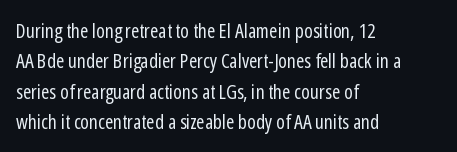
Q: Is the text bold? A: No.
Q: Is the text italic (slanted)? A: No, it is upright.
Q: Is the text underlined? A: No.
Q: How is the paragraph aligned? A: Left-aligned.
Q: Is the spacing between letters normal or unusually wide? A: Normal.
Q: Is the spacing between lines tight, normal or loose? A: Normal.
